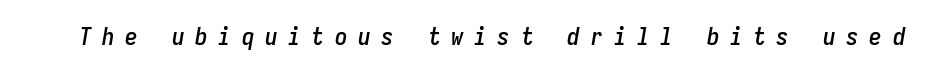
Q: Is the text italic (slanted)? A: Yes, it leans right by about 9 degrees.
Q: Is the text underlined? A: No.
Q: Is the spacing between letters normal or unusually wide? A: Unusually wide.
